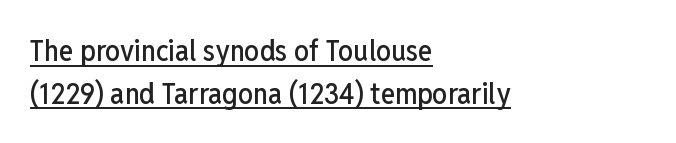
The image shows 30 px condensed sans-serif type, upright; set left-aligned, normal line spacing (1.42x), normal letter spacing, underlined; low stroke contrast and a medium x-height.
